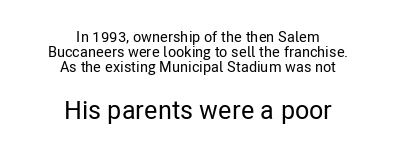
Nothing unusual about the tracking: characters are spaced as the font intends. The passage shown begins with its smaller block and ends with its larger one. How would I describe the line gaps? Narrow and economical. No word sits above an underline. Ordinary non-slanted type is in use. One-word summary of the alignment: center.
